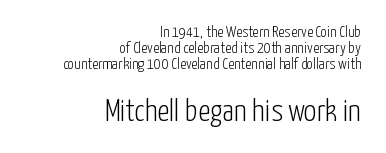
Q: Is the text bold? A: No.
Q: Is the text italic (slanted)? A: No, it is upright.
Q: Is the typeface a serif or a sans-serif typeface? A: Sans-serif.
Q: Is the text underlined? A: No.
Q: How is the paragraph aligned? A: Right-aligned.
Q: Is the spacing between letters normal or unusually wide? A: Normal.
Q: Is the spacing between lines tight, normal or loose? A: Tight.
Q: Which block of text is set in a larger size, the first (top) or the second (bottom)? A: The second (bottom) one.
Q: Width (condensed, normal, or wide)? A: Condensed.
Q: Stroke contrast? A: Low.
Q: x-height? A: Medium.
Q: Monospaced? A: No.
